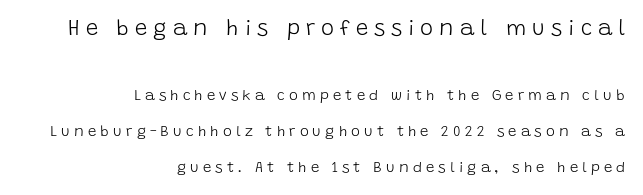
Rule under the text: the space is simply empty. The leading is generous, giving the passage an open texture. Which chunk is bigger? The first one — the top block dwarfs the bottom. Here the glyphs are tracked loosely, breaking word shapes into spaced letters. The strokes are not fattened; the text isn't bold. It's the straight-up-and-down kind of type.
